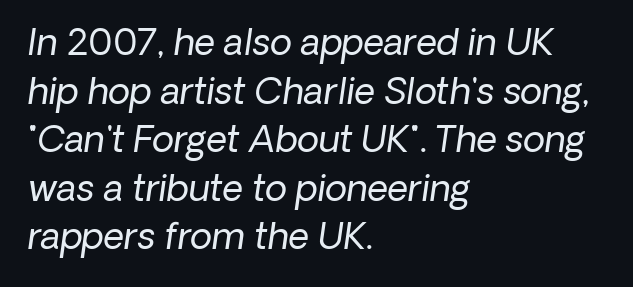
Each stroke keeps to a modest, everyday thickness or less. Evenly set lines give the paragraph a standard silhouette. Any mark beneath the type? The region is blank. The letters carry no serifs — their stems end cleanly without finishing strokes. Characters follow at the spacing the type designer built in. Each line starts at the same left margin while the right side varies.
